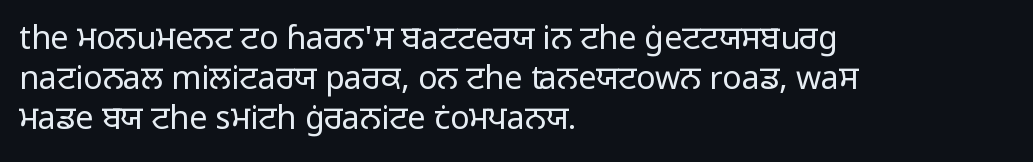
You could call the tracking neutral — neither tight nor loose. A sans-serif font was chosen for this passage. On a weight scale, this lands at 450 or below. Leading matches the norm, producing a regular column. Vertical strokes here are truly vertical. This sample has the flowing, uneven cadence of proportional lettering.
